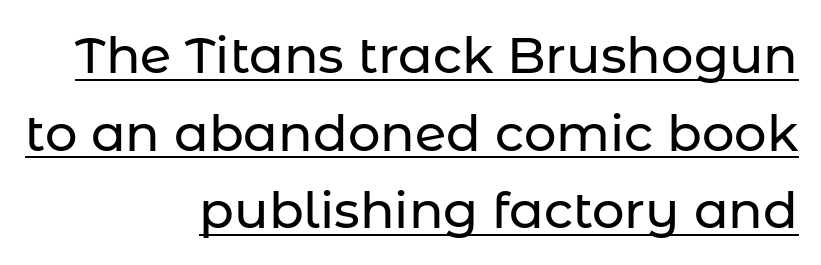
Characters follow at the spacing the type designer built in. Casual observation: everything's shoved over to the right. It's the straight-up-and-down kind of type. A typesetter would call this proportional, since set widths differ per character.
